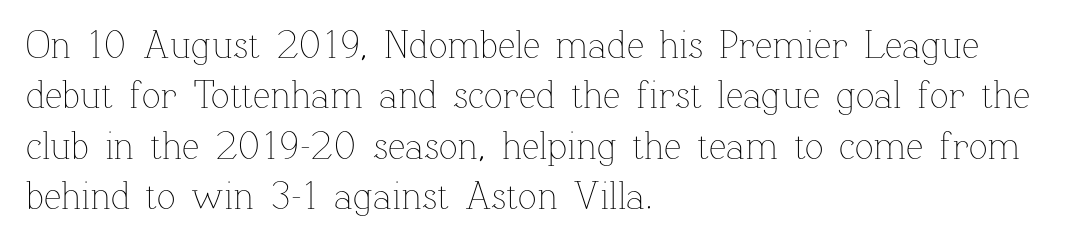
These lines are set flush left with a ragged right edge. This rendering leaves character spacing at its baseline value. The typeface has the unassuming heft of standard copy or less. Descenders are the only things crossing below the line. If you drew a line through each stem, it would be perfectly vertical.
